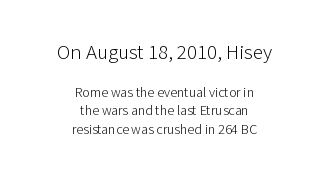
The image shows 21 px text type, upright; set centered, normal line spacing (1.33x), normal letter spacing, not underlined; the first (top) block is 1.5x larger.
